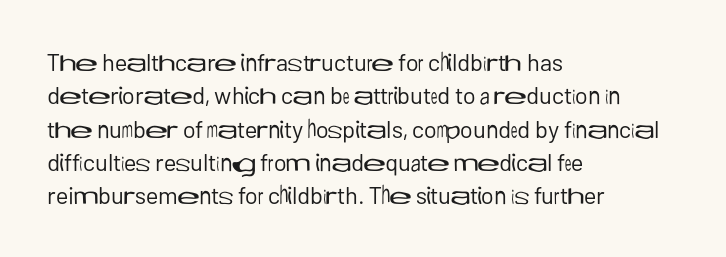
The letterforms sit at book weight or below. Posture: straight, roman, zero tilt. Tracking value appears to be zero — textbook default spacing. The passage shown stacks its lines at a standard gap. Is the block centered? No — it sits flush against the left margin. The foot of each line stays bare and open.
